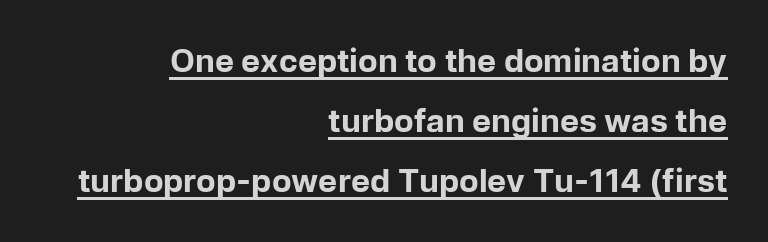
The image shows 32 px bold sans-serif type, upright; set right-aligned, line spacing 1.88x, normal letter spacing, underlined; low stroke contrast and a medium x-height.
